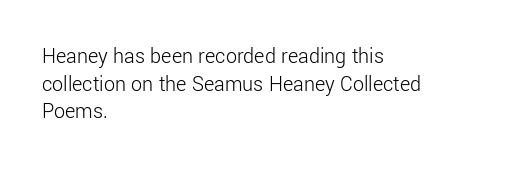
The image shows 22 px text type, upright; set left-aligned, normal line spacing (1.26x), normal letter spacing, not underlined.
